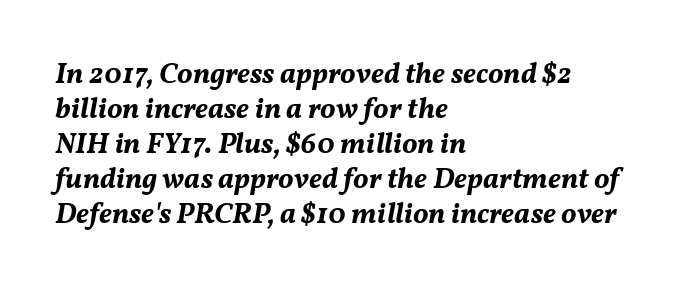
The image shows 29 px bold type, italic (leaning right); set left-aligned, line spacing 1.21x, normal letter spacing, not underlined; medium stroke contrast and a medium x-height.
